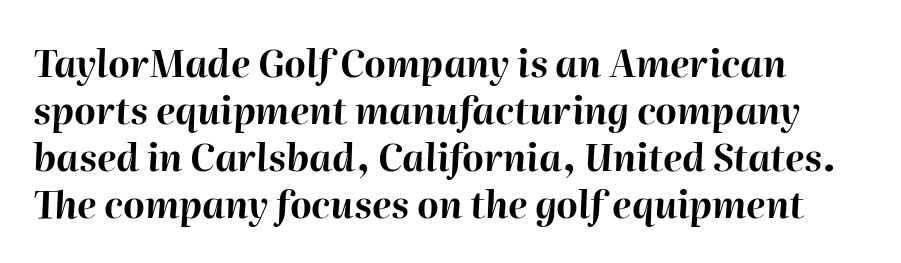
The image shows 37 px bold type, italic (leaning right); set normal line spacing (1.27x), normal letter spacing, not underlined; high stroke contrast and a medium x-height.
